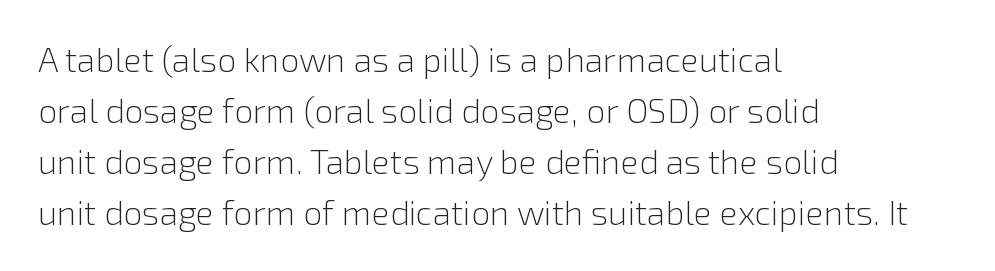
Q: Is the text bold? A: No.
Q: Is the text italic (slanted)? A: No, it is upright.
Q: Is the typeface a serif or a sans-serif typeface? A: Sans-serif.
Q: Is the text underlined? A: No.
Q: How is the paragraph aligned? A: Left-aligned.
Q: Is the spacing between letters normal or unusually wide? A: Normal.
Q: Is the spacing between lines tight, normal or loose? A: Normal.
Q: Width (condensed, normal, or wide)? A: Normal.
Q: x-height? A: Medium.
Q: Monospaced? A: No.
